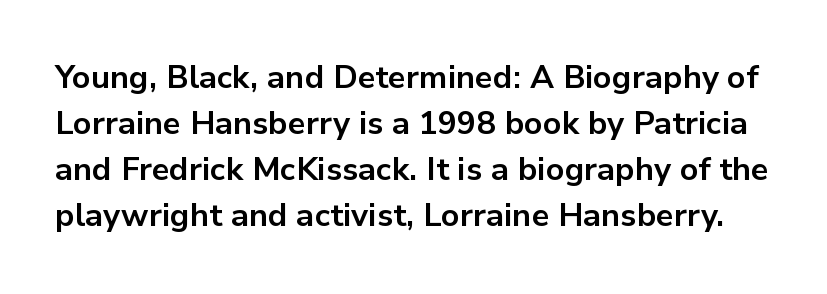
The image shows 32 px bold sans-serif type, upright; set normal line spacing (1.44x), normal letter spacing, not underlined; low stroke contrast and a medium x-height.
